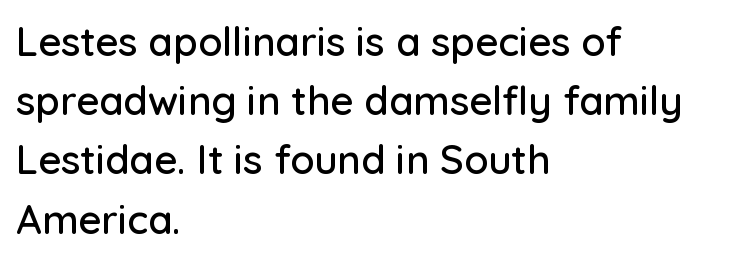
{"serif": "no", "italic": "no", "width": "normal", "stroke_contrast": "low", "x_height": "medium", "monospaced": "no", "underline": "no", "align": "left", "line_spacing": "normal", "line_spacing_ratio": 1.48, "letter_spacing": "normal", "letter_spacing_em": 0.0, "glyph_px": 40}
